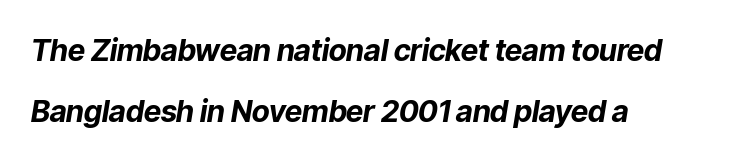
The image shows 30 px bold type, italic (leaning right); set left-aligned, loose line spacing (2.02x), normal letter spacing, not underlined; low stroke contrast and a medium x-height.
